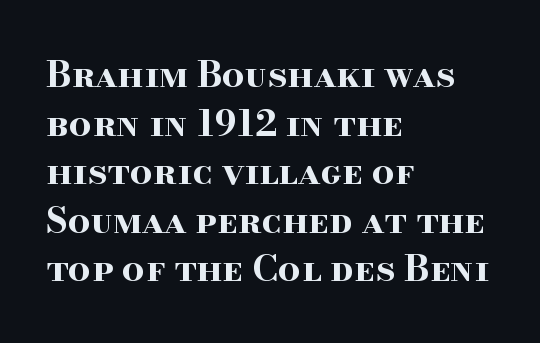
Each row of text sits above clean, open space. Words appear dense and cohesive because spacing is normal. The letters advance in unequal steps, a hallmark of proportional type. The setting favours the left margin, as ordinary paragraphs usually do. I'd call this a serif setting — the letters wear small feet.
